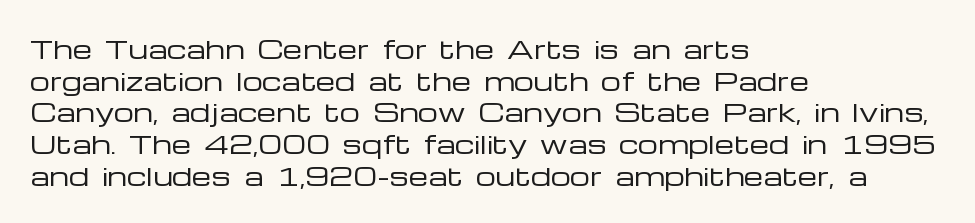
Q: Is the text bold? A: No.
Q: Is the text italic (slanted)? A: No, it is upright.
Q: Is the text underlined? A: No.
Q: How is the paragraph aligned? A: Left-aligned.
Q: Is the spacing between letters normal or unusually wide? A: Normal.
Q: Is the spacing between lines tight, normal or loose? A: Normal.
